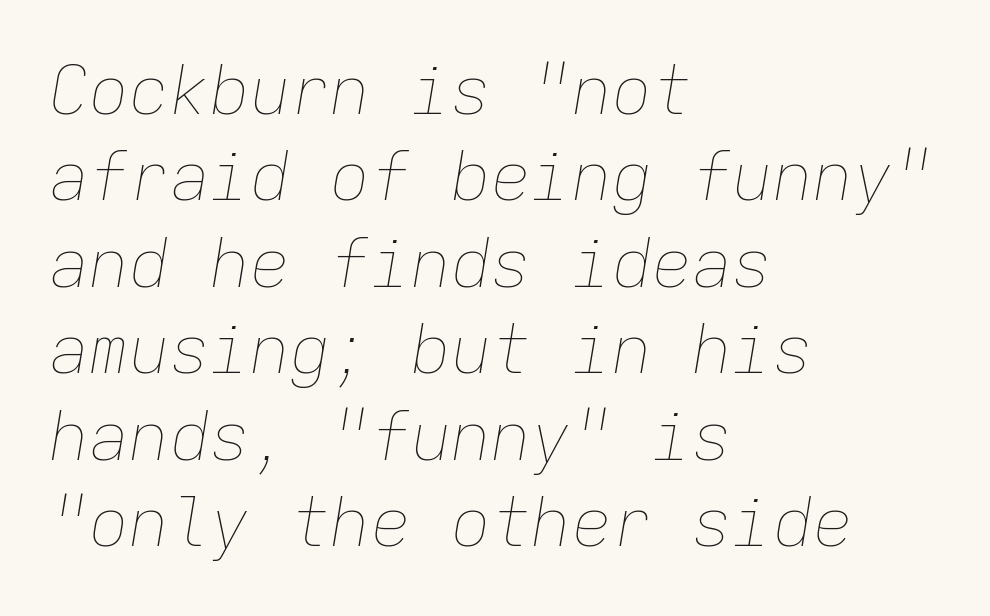
The image shows 67 px thin type, italic (leaning right), monospaced; set left-aligned, normal line spacing (1.29x), normal letter spacing, not underlined; low stroke contrast and a medium x-height.
